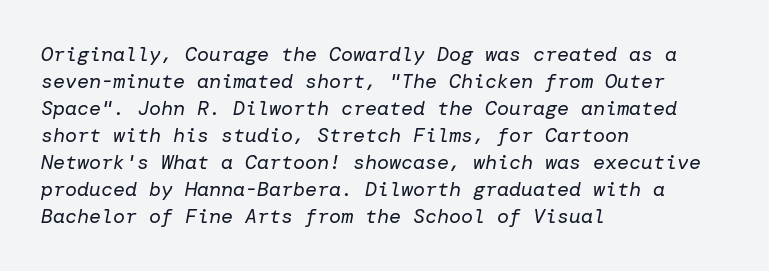
The image shows 20 px text type, italic (leaning right); set left-aligned, normal line spacing (1.35x), normal letter spacing, not underlined.
